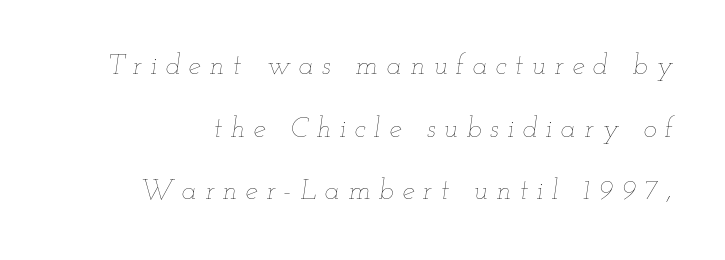
{"italic": "yes", "lean": "right", "slant_degrees": 12, "bold": "no", "weight": "thin", "width": "wide", "stroke_contrast": "low", "x_height": "small", "monospaced": "no", "underline": "no", "line_spacing": "loose", "line_spacing_ratio": 2.24, "letter_spacing": "wide", "letter_spacing_em": 0.3, "glyph_px": 28}
